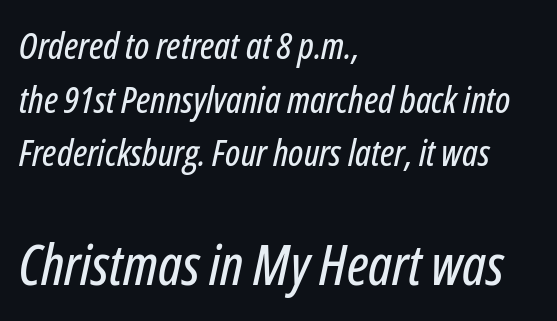
The image shows 56 px condensed type, italic (leaning right); set left-aligned, normal line spacing (1.45x), normal letter spacing, not underlined; the second (bottom) block is 1.51x larger; low stroke contrast and a medium x-height.
